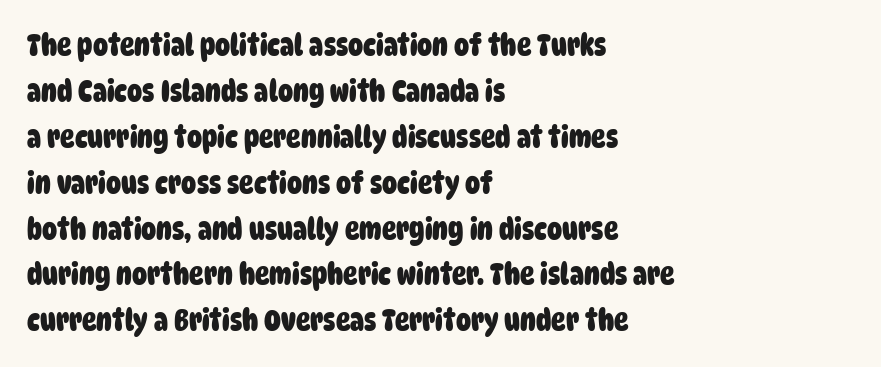
Q: Is the text bold? A: Yes.
Q: Is the typeface a serif or a sans-serif typeface? A: Sans-serif.
Q: Is the text underlined? A: No.
Q: How is the paragraph aligned? A: Left-aligned.
Q: Is the spacing between letters normal or unusually wide? A: Normal.
Q: Is the spacing between lines tight, normal or loose? A: Normal.
Q: Width (condensed, normal, or wide)? A: Condensed.
Q: Stroke contrast? A: Low.
Q: x-height? A: Large.
Q: Monospaced? A: No.
